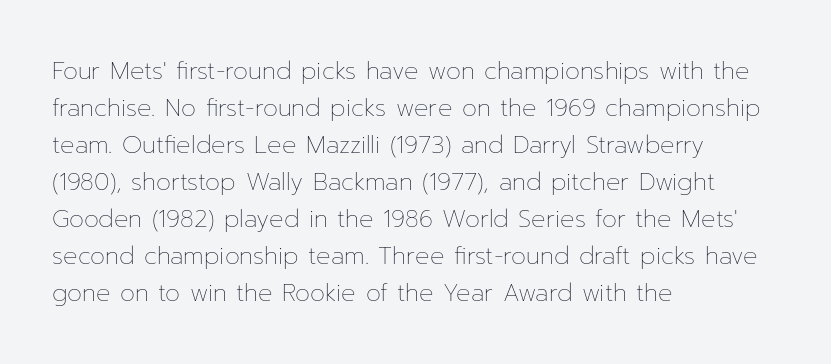
Vertical strokes here are truly vertical. Every row of glyphs begins at an identical x-position on the left. Between one letter and the next there's only the usual sliver of space. Only glyphs here, with clear space below each row.
